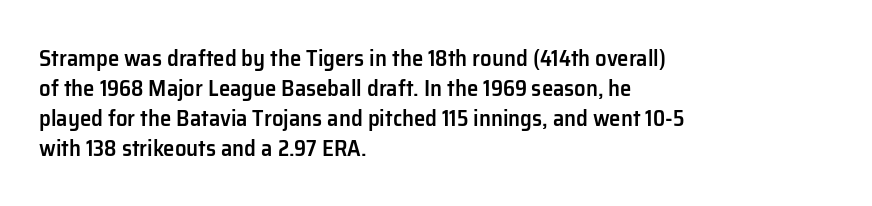
Q: Is the text bold? A: Semi-bold.
Q: Is the text italic (slanted)? A: No, it is upright.
Q: Is the text underlined? A: No.
Q: How is the paragraph aligned? A: Left-aligned.
Q: Is the spacing between letters normal or unusually wide? A: Normal.
Q: Is the spacing between lines tight, normal or loose? A: Normal.
